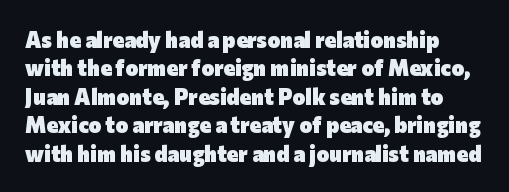
These lines keep a tight, regular rhythm from letter to letter. Vertical spacing — default. The typesetting leans heavy: a genuine bold. This is roman type, the default non-slanted kind.
